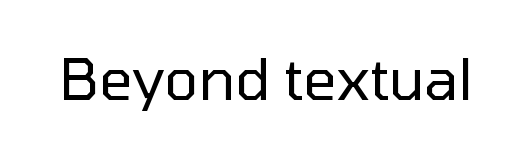
Compared with a typical body face, this is equally light or lighter still. Each letter keeps its own natural width here, so spacing adapts to shape. A typesetter would mark this as roman, not italic. I'd call this a sans setting — the letters go barefoot. Honestly, the letter spacing is just normal — you wouldn't notice it.
